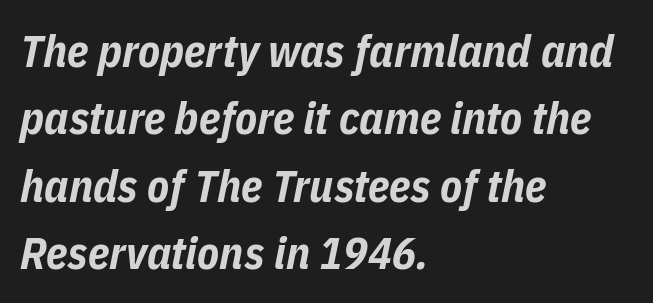
{"italic": "yes", "lean": "right", "slant_degrees": 11, "bold": "yes", "weight": "bold", "width": "condensed", "stroke_contrast": "low", "x_height": "medium", "monospaced": "no", "underline": "no", "align": "left", "line_spacing": "normal", "line_spacing_ratio": 1.5, "letter_spacing": "normal", "letter_spacing_em": 0.0, "glyph_px": 45}
